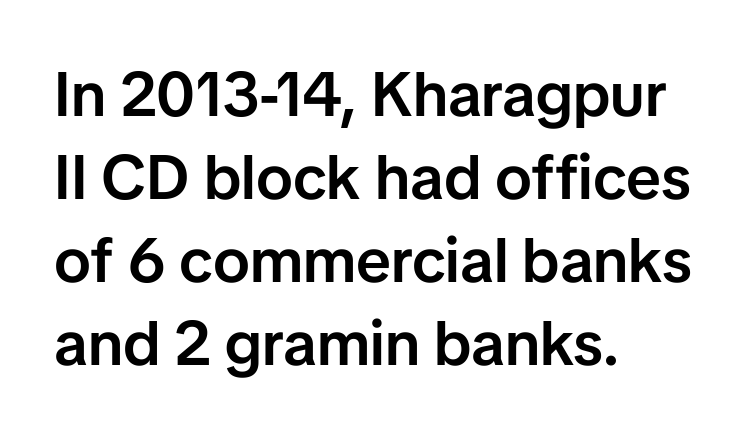
The image shows 62 px semibold sans-serif type, upright; set left-aligned, normal line spacing (1.34x), normal letter spacing, not underlined; low stroke contrast and a medium x-height.
